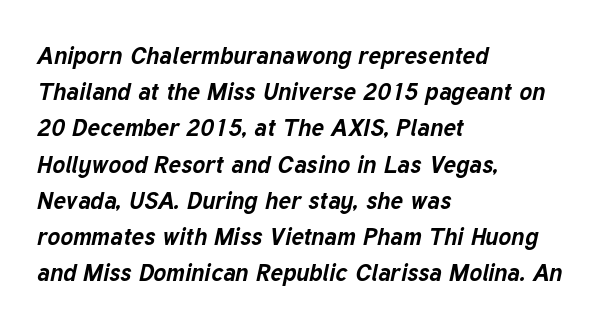
The image shows 24 px bold type, italic (leaning right); set left-aligned, normal line spacing (1.51x), normal letter spacing, not underlined.
